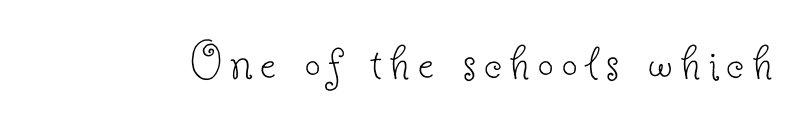
The image shows 56 px thin serif type, upright; set not underlined; low stroke contrast and a small x-height.
